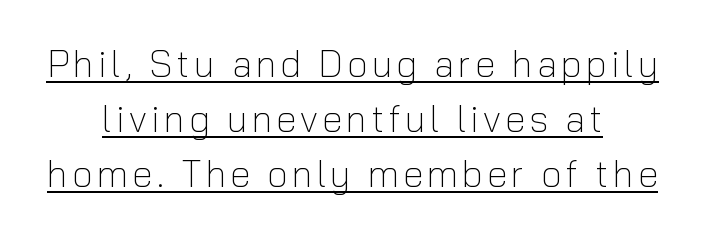
The glyphs in this specimen are sans serif. Notice how a bar underscores the lettering throughout. The rendering positions every line midway between the sides. Looks like regular typesetting: each glyph gets only the width it needs.
